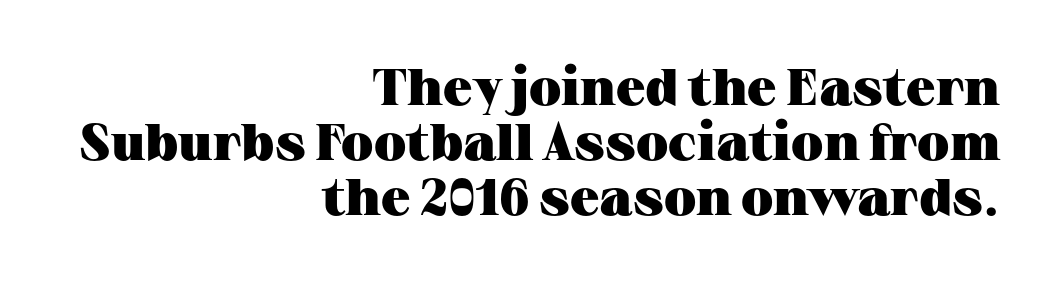
The image shows 52 px heavy, wide serif type, upright; set right-aligned, tight line spacing (1.06x), normal letter spacing, not underlined; medium stroke contrast and a medium x-height.
